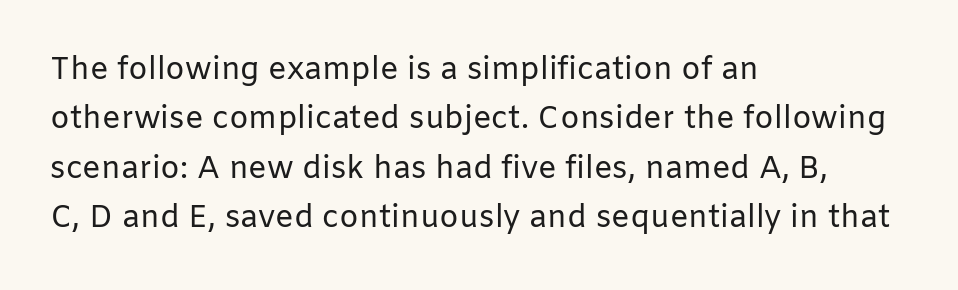
The image shows 31 px regular-weight sans-serif type, upright; set left-aligned, normal line spacing (1.59x), normal letter spacing, not underlined; low stroke contrast and a medium x-height.
